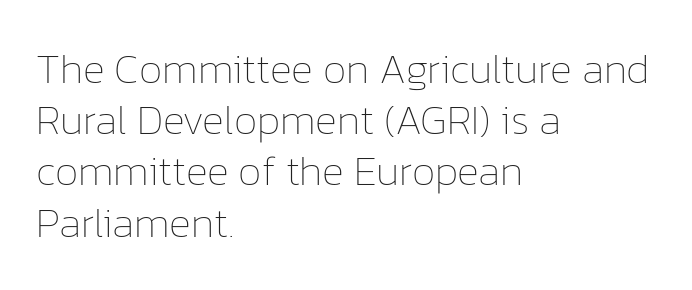
The image shows 42 px thin type, upright; set left-aligned, line spacing 1.22x, normal letter spacing, not underlined; low stroke contrast and a medium x-height.
